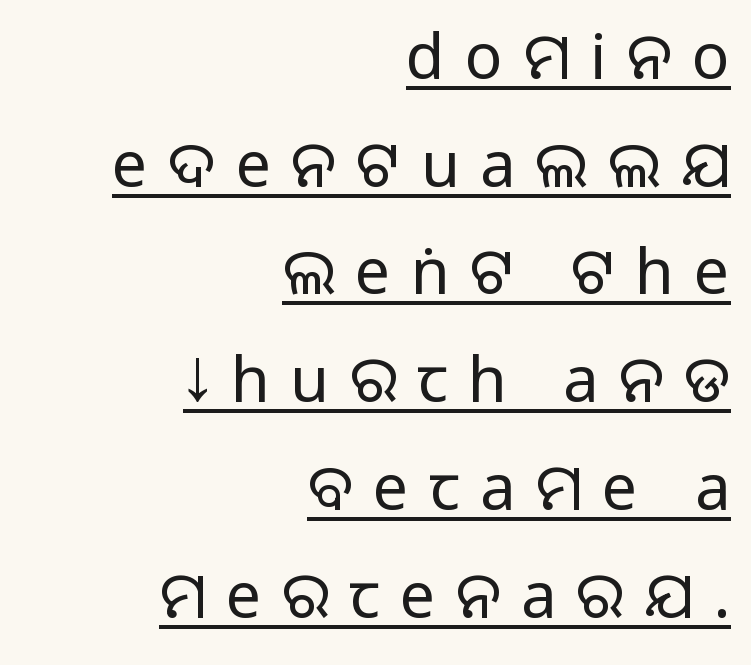
{"serif": "no", "italic": "no", "width": "normal", "stroke_contrast": "medium", "monospaced": "no", "underline": "yes", "align": "right", "line_spacing_ratio": 1.71, "letter_spacing": "wide", "letter_spacing_em": 0.32, "glyph_px": 63}
